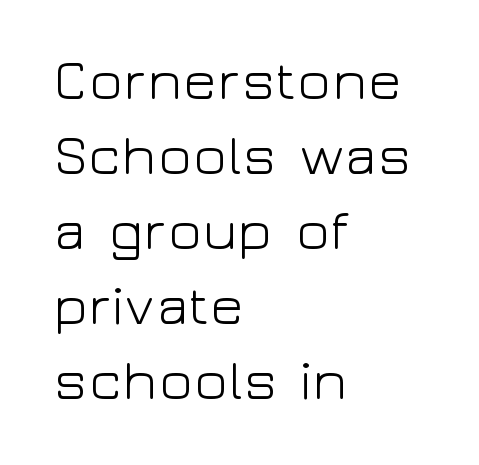
Q: Is the text bold? A: No.
Q: Is the text italic (slanted)? A: No, it is upright.
Q: Is the typeface a serif or a sans-serif typeface? A: Sans-serif.
Q: Is the text underlined? A: No.
Q: How is the paragraph aligned? A: Left-aligned.
Q: Is the spacing between letters normal or unusually wide? A: Normal.
Q: Is the spacing between lines tight, normal or loose? A: Normal.
Q: Width (condensed, normal, or wide)? A: Wide.
Q: Stroke contrast? A: Low.
Q: x-height? A: Medium.
Q: Monospaced? A: No.
